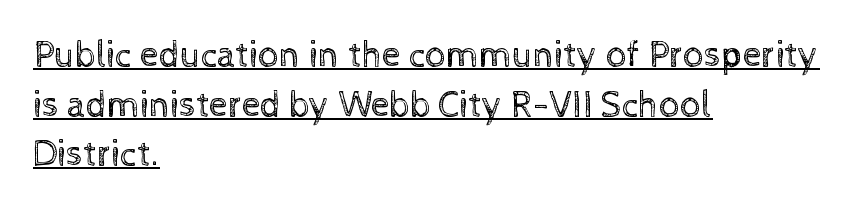
The image shows 37 px regular-weight type, upright; set left-aligned, normal line spacing (1.34x), normal letter spacing, underlined; a medium x-height.
